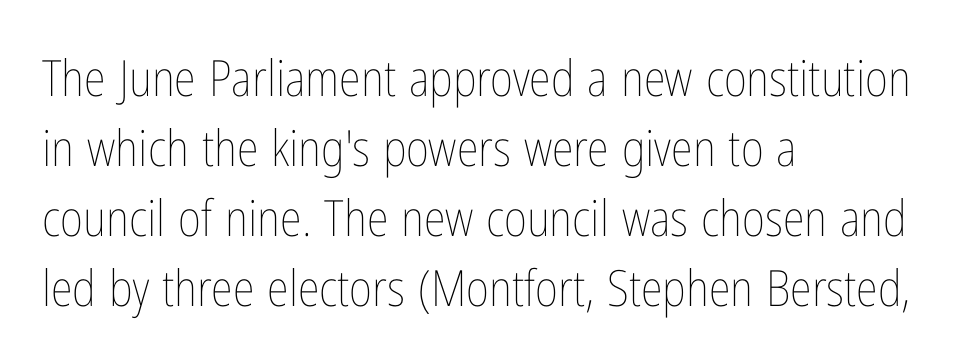
{"italic": "no", "bold": "no", "weight": "thin", "width": "condensed", "stroke_contrast": "low", "x_height": "medium", "monospaced": "no", "underline": "no", "align": "left", "line_spacing": "normal", "line_spacing_ratio": 1.4, "letter_spacing": "normal", "letter_spacing_em": 0.0, "glyph_px": 50}
